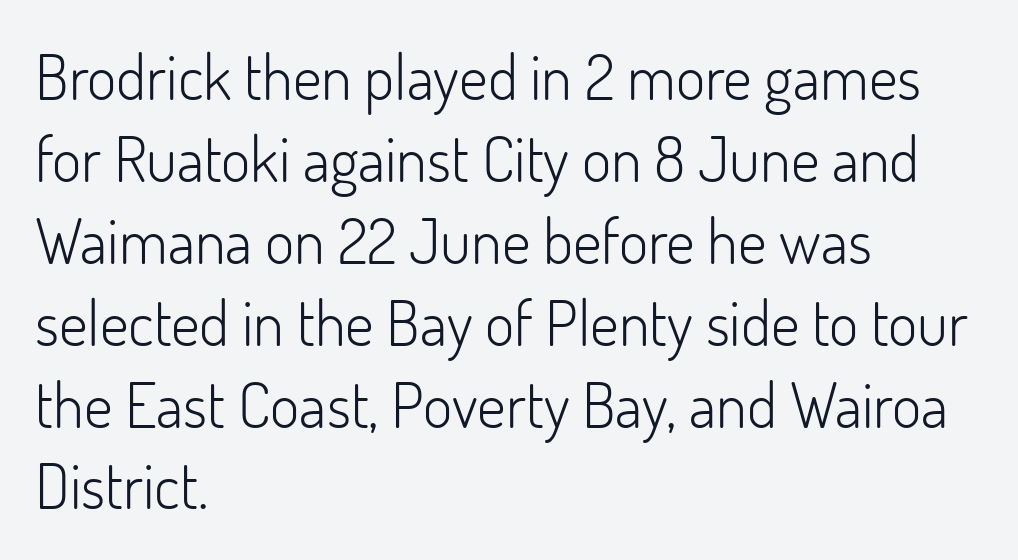
Nope, no serifs anywhere on these letters. The block of text has a typical density, with ordinary space between rows. Clear beneath every line of the passage. Italic? Not at all — the glyphs are vertical. The paragraph shown leans on its left margin.
